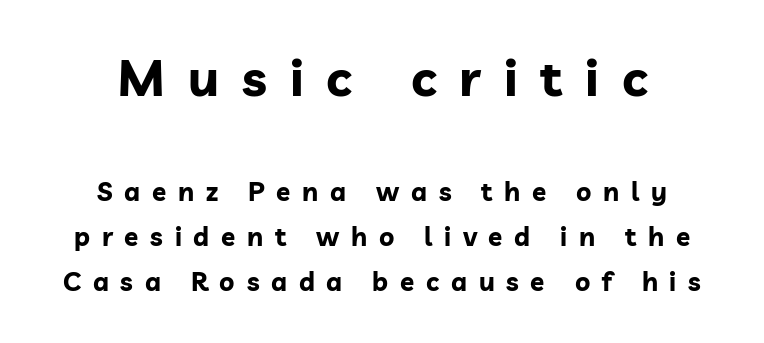
The image shows 51 px bold sans-serif type, upright; set centered, line spacing 1.74x, unusually wide letter spacing (+0.45 em), not underlined; the first (top) block is 1.96x larger; low stroke contrast and a medium x-height.
